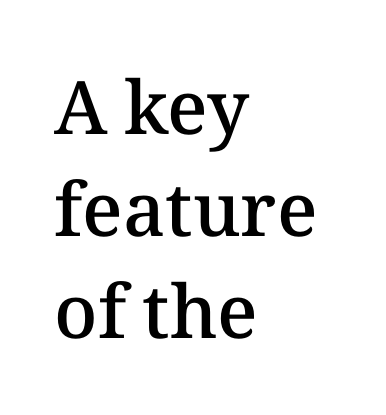
Line beginnings align vertically; line endings do not. Is there much room between lines? A standard amount, neither cramped nor airy. The letters are semibold — heavier than regular but short of a full bold. This sample uses an upright cut, with every glyph sitting square on the baseline.
